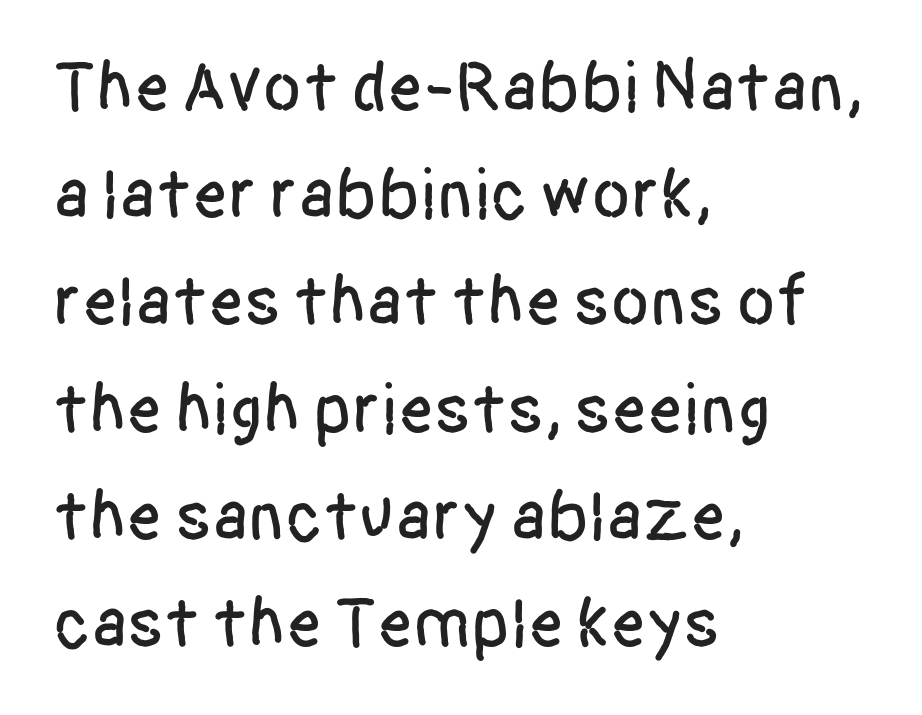
The image shows 71 px condensed sans-serif type, upright; set left-aligned, normal line spacing (1.51x), normal letter spacing, not underlined; low stroke contrast and a large x-height.
